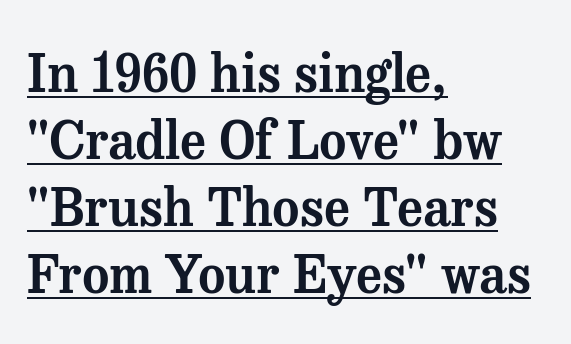
{"serif": "yes", "italic": "no", "width": "normal", "stroke_contrast": "medium", "x_height": "medium", "monospaced": "no", "underline": "yes", "align": "left", "line_spacing": "normal", "line_spacing_ratio": 1.29, "letter_spacing": "normal", "letter_spacing_em": 0.0, "glyph_px": 52}
